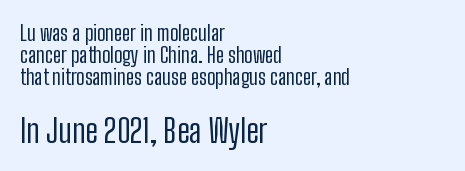
In terms of letterform style, serifs are entirely absent. Small over large — that's the arrangement of the two blocks here. One-word summary of the alignment: left. The letters look calm and open, with moderate or lighter stems. Successive baselines arrive quickly, one right under another.
